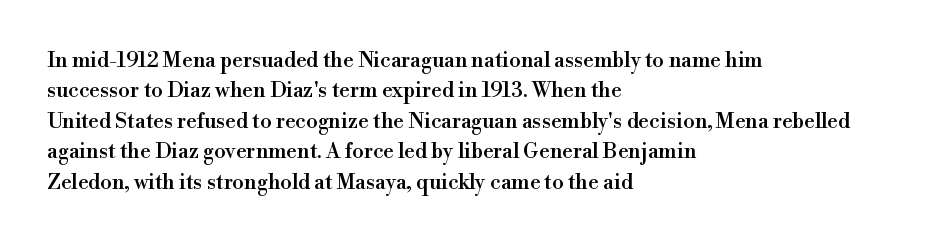
The image shows 21 px text type, upright; set left-aligned, normal line spacing (1.45x), normal letter spacing, not underlined.
